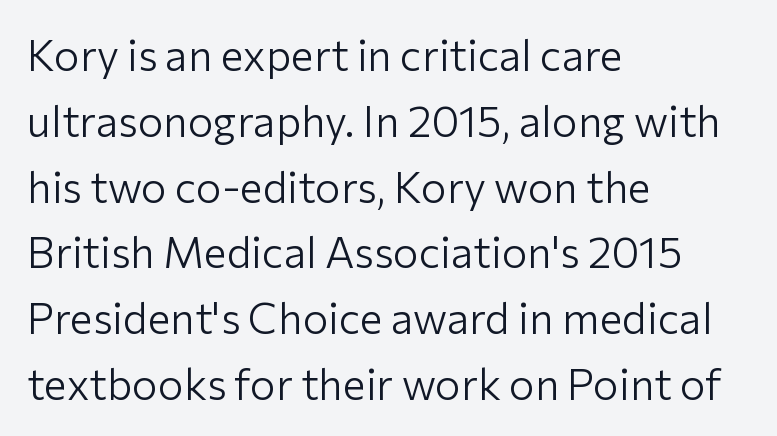
Q: Is the text bold? A: No.
Q: Is the text italic (slanted)? A: No, it is upright.
Q: Is the typeface a serif or a sans-serif typeface? A: Sans-serif.
Q: Is the text underlined? A: No.
Q: How is the paragraph aligned? A: Left-aligned.
Q: Is the spacing between letters normal or unusually wide? A: Normal.
Q: Is the spacing between lines tight, normal or loose? A: Normal.
Q: Width (condensed, normal, or wide)? A: Normal.
Q: Stroke contrast? A: Low.
Q: x-height? A: Medium.
Q: Monospaced? A: No.
